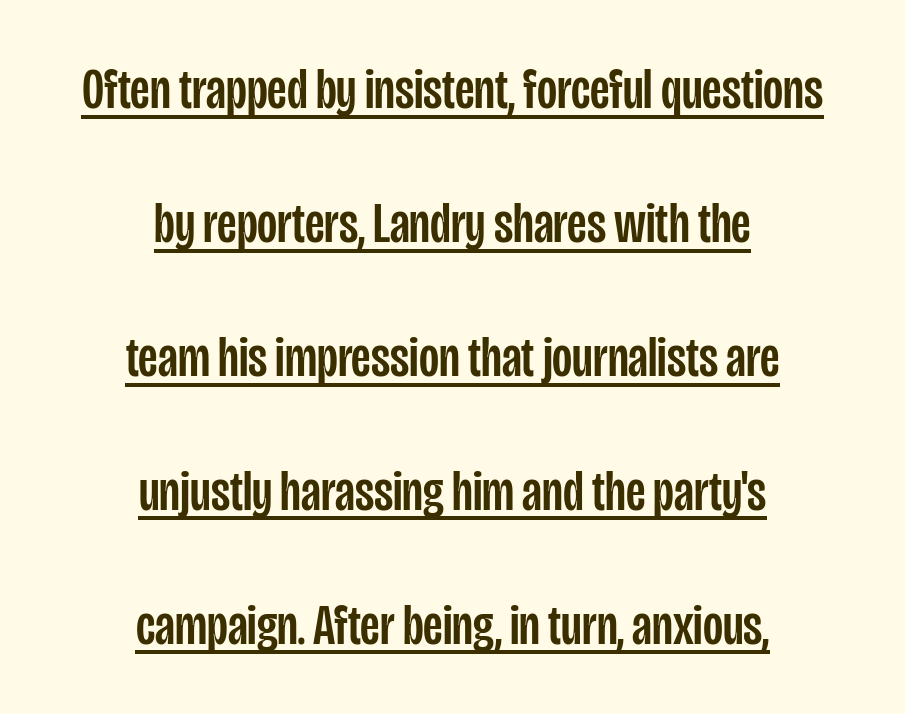
The image shows 58 px condensed sans-serif type, upright; set centered, loose line spacing (2.31x), normal letter spacing, underlined; low stroke contrast and a large x-height.
